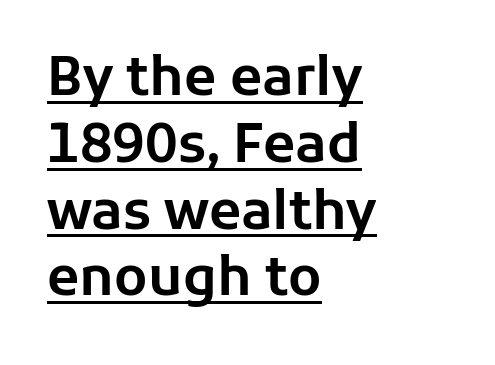
The image shows 53 px sans-serif type, upright; set left-aligned, normal line spacing (1.26x), normal letter spacing, underlined; low stroke contrast and a medium x-height.
